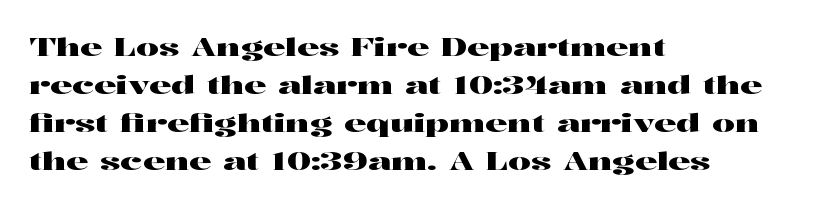
Q: Is the text italic (slanted)? A: No, it is upright.
Q: Is the text underlined? A: No.
Q: How is the paragraph aligned? A: Left-aligned.
Q: Is the spacing between letters normal or unusually wide? A: Normal.
Q: Is the spacing between lines tight, normal or loose? A: Normal.
